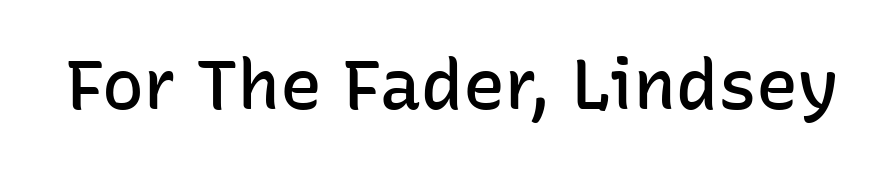
The designer went with a sans here, leaving each stem footless. The specimen reads as upright at a glance. Look at the tracking — it's just the regular setting, nothing added. You could not count columns in this text — the font is proportionally spaced.
